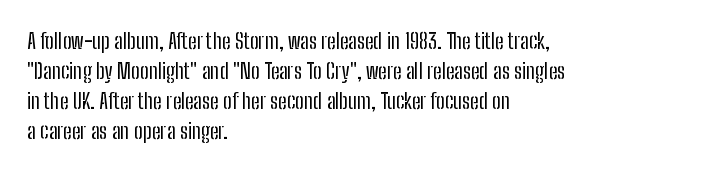
{"italic": "no", "bold": "no", "underline": "no", "align": "left", "line_spacing": "normal", "line_spacing_ratio": 1.37, "letter_spacing": "normal", "letter_spacing_em": 0.0, "glyph_px": 22}
